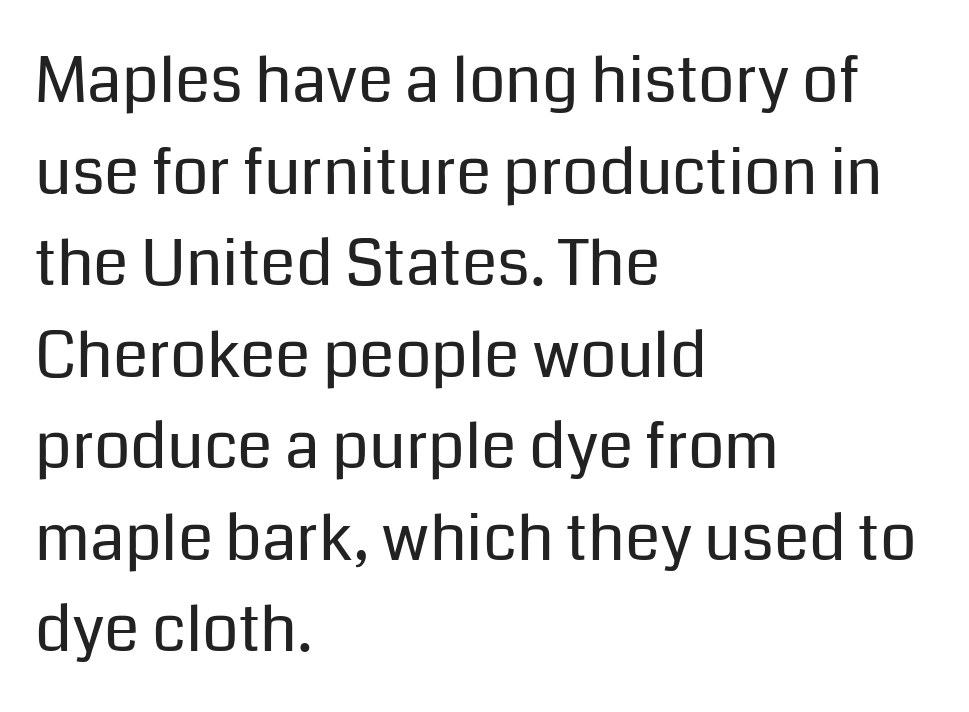
Q: Is the text bold? A: No.
Q: Is the text italic (slanted)? A: No, it is upright.
Q: Is the typeface a serif or a sans-serif typeface? A: Sans-serif.
Q: Is the text underlined? A: No.
Q: How is the paragraph aligned? A: Left-aligned.
Q: Is the spacing between letters normal or unusually wide? A: Normal.
Q: Is the spacing between lines tight, normal or loose? A: Normal.
Q: Width (condensed, normal, or wide)? A: Normal.
Q: Stroke contrast? A: Low.
Q: x-height? A: Medium.
Q: Monospaced? A: No.
